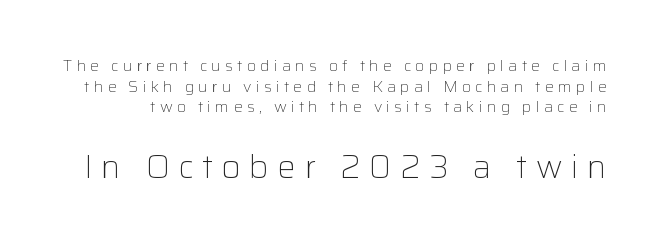
Q: Is the text bold? A: No.
Q: Is the text italic (slanted)? A: No, it is upright.
Q: Is the typeface a serif or a sans-serif typeface? A: Sans-serif.
Q: Is the text underlined? A: No.
Q: Is the spacing between letters normal or unusually wide? A: Unusually wide.
Q: Is the spacing between lines tight, normal or loose? A: Normal.
Q: Which block of text is set in a larger size, the first (top) or the second (bottom)? A: The second (bottom) one.
Q: Width (condensed, normal, or wide)? A: Normal.
Q: Stroke contrast? A: Low.
Q: x-height? A: Medium.
Q: Monospaced? A: No.
